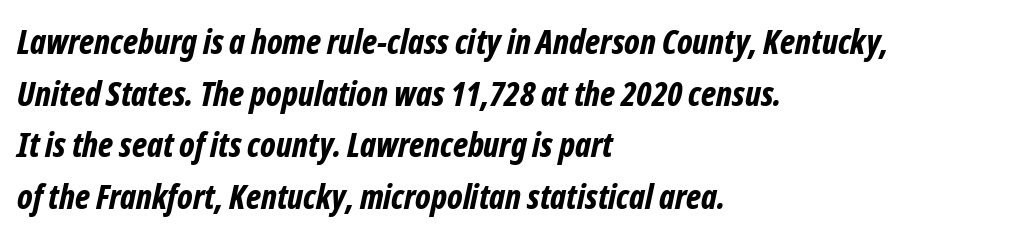
Q: Is the text bold? A: Yes.
Q: Is the text italic (slanted)? A: Yes, it leans right by about 12 degrees.
Q: Is the text underlined? A: No.
Q: How is the paragraph aligned? A: Left-aligned.
Q: Is the spacing between letters normal or unusually wide? A: Normal.
Q: Is the spacing between lines tight, normal or loose? A: Normal.
Q: Width (condensed, normal, or wide)? A: Condensed.
Q: Stroke contrast? A: Low.
Q: x-height? A: Medium.
Q: Monospaced? A: No.
